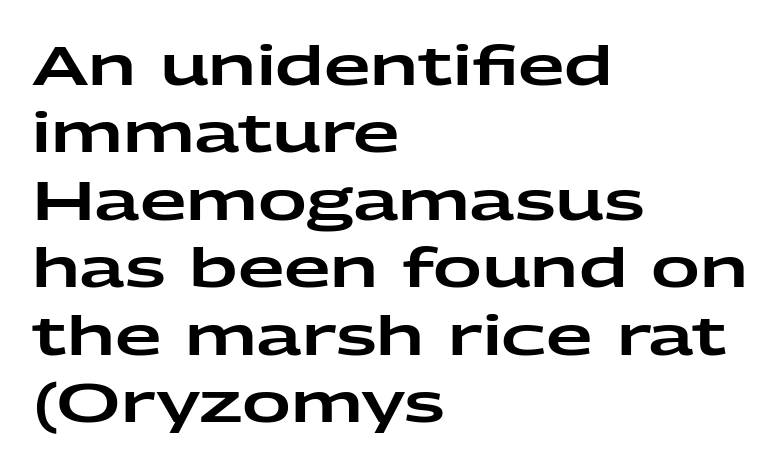
The passage shown is not underscored anywhere. The typesetter chose a ragged-right arrangement here. No feet cap the strokes, marking this as sans-serif type. Is this a fixed-width face? No — the glyphs have proportional, varying widths. Observe the ordinary spacing: letters are neighbours, not strangers.
